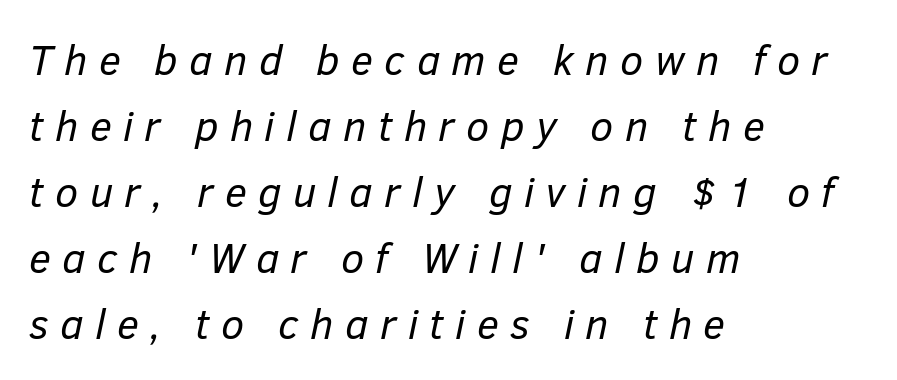
{"italic": "yes", "lean": "right", "slant_degrees": 12, "bold": "no", "weight": "regular", "width": "normal", "stroke_contrast": "low", "x_height": "medium", "monospaced": "no", "underline": "no", "align": "left", "line_spacing": "normal", "line_spacing_ratio": 1.57, "letter_spacing": "wide", "letter_spacing_em": 0.27, "glyph_px": 42}
